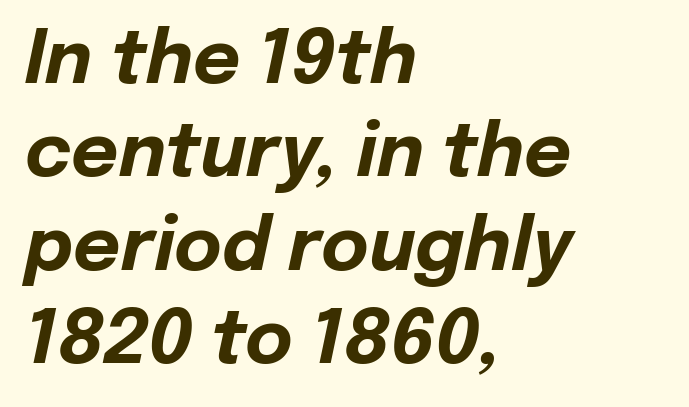
Q: Is the text bold? A: Yes.
Q: Is the text italic (slanted)? A: Yes, it leans right by about 12 degrees.
Q: Is the text underlined? A: No.
Q: How is the paragraph aligned? A: Left-aligned.
Q: Is the spacing between letters normal or unusually wide? A: Normal.
Q: Is the spacing between lines tight, normal or loose? A: Normal.
Q: Width (condensed, normal, or wide)? A: Normal.
Q: Stroke contrast? A: Low.
Q: x-height? A: Medium.
Q: Monospaced? A: No.
